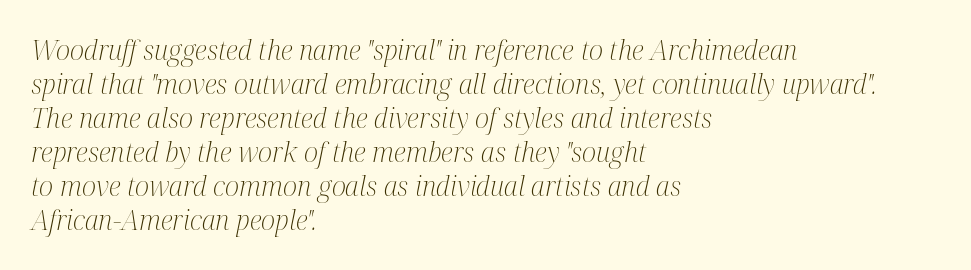
Q: Is the text bold? A: No.
Q: Is the text italic (slanted)? A: Yes, it leans right by about 12 degrees.
Q: Is the text underlined? A: No.
Q: How is the paragraph aligned? A: Left-aligned.
Q: Is the spacing between letters normal or unusually wide? A: Normal.
Q: Is the spacing between lines tight, normal or loose? A: Normal.
